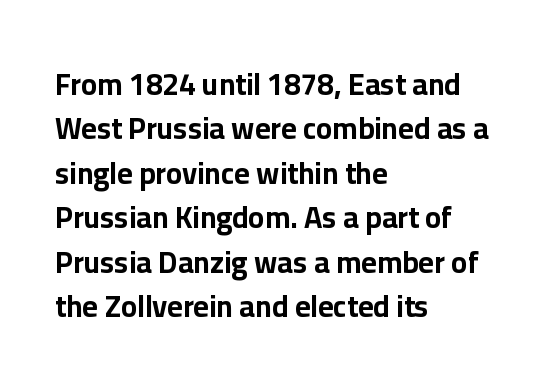
Q: Is the text bold? A: Yes.
Q: Is the text italic (slanted)? A: No, it is upright.
Q: Is the typeface a serif or a sans-serif typeface? A: Sans-serif.
Q: Is the text underlined? A: No.
Q: How is the paragraph aligned? A: Left-aligned.
Q: Is the spacing between letters normal or unusually wide? A: Normal.
Q: Is the spacing between lines tight, normal or loose? A: Normal.
Q: Width (condensed, normal, or wide)? A: Normal.
Q: Stroke contrast? A: Low.
Q: x-height? A: Medium.
Q: Monospaced? A: No.
